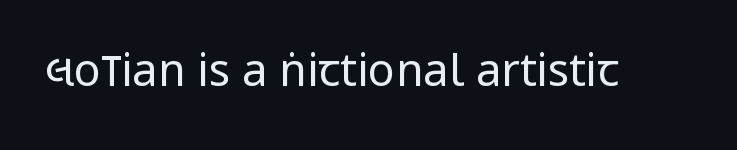
The image shows 45 px regular-weight, condensed sans-serif type, upright; set normal letter spacing, not underlined; low stroke contrast and a large x-height.
